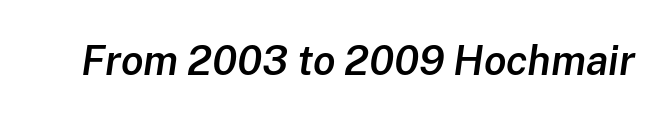
The image shows 41 px semibold type, italic (leaning right); set normal letter spacing, not underlined; low stroke contrast and a medium x-height.
